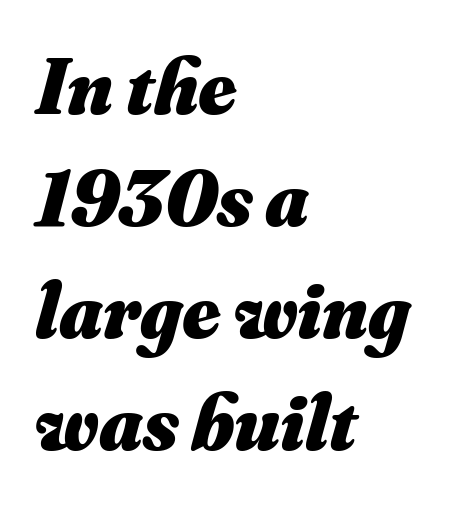
Q: Is the text bold? A: Yes.
Q: Is the text italic (slanted)? A: Yes, it leans right by about 16 degrees.
Q: Is the text underlined? A: No.
Q: How is the paragraph aligned? A: Left-aligned.
Q: Is the spacing between letters normal or unusually wide? A: Normal.
Q: Is the spacing between lines tight, normal or loose? A: Normal.
Q: Width (condensed, normal, or wide)? A: Normal.
Q: Stroke contrast? A: Medium.
Q: x-height? A: Small.
Q: Monospaced? A: No.
